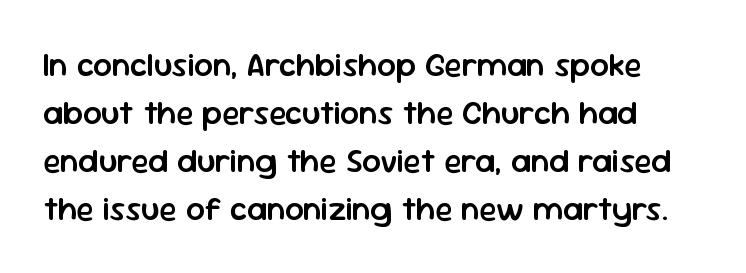
Plain, unruled lines of type. Check where the strokes stop: nothing finishes them off — pure sans. Does the leading feel generous? No, just average. Moderately thickened strokes mark this as semibold type. Proportional: the letters do not fall into vertical columns.
